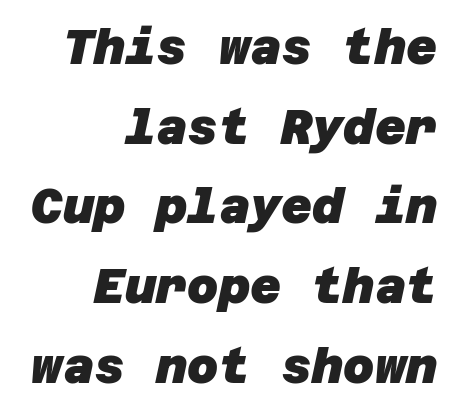
Q: Is the text bold? A: Yes.
Q: Is the typeface a serif or a sans-serif typeface? A: Sans-serif.
Q: Is the text underlined? A: No.
Q: How is the paragraph aligned? A: Right-aligned.
Q: Is the spacing between letters normal or unusually wide? A: Normal.
Q: Is the spacing between lines tight, normal or loose? A: Normal.
Q: Width (condensed, normal, or wide)? A: Normal.
Q: Stroke contrast? A: Low.
Q: x-height? A: Large.
